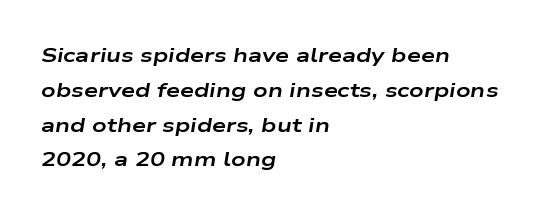
The image shows 20 px bold type, italic (leaning right); set left-aligned, line spacing 1.74x, normal letter spacing, not underlined.
